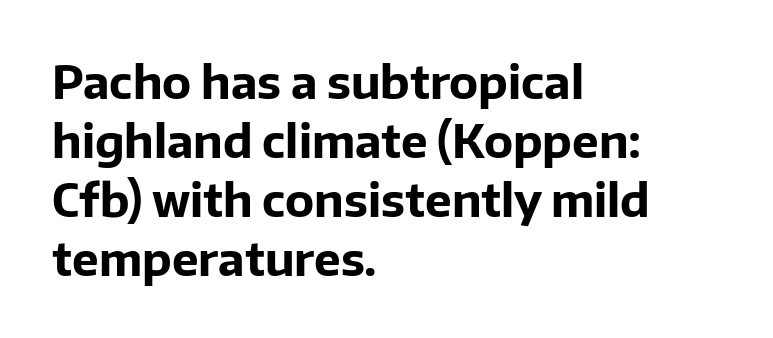
The image shows 45 px bold sans-serif type, upright; set left-aligned, normal line spacing (1.31x), normal letter spacing, not underlined; low stroke contrast and a medium x-height.
